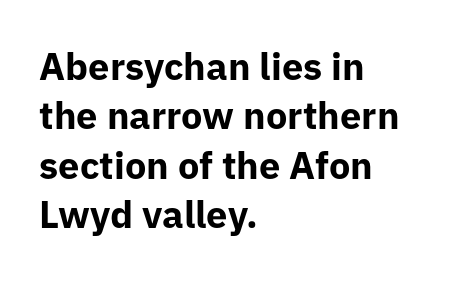
The image shows 38 px bold sans-serif type, upright; set left-aligned, normal line spacing (1.3x), normal letter spacing, not underlined; low stroke contrast and a medium x-height.
